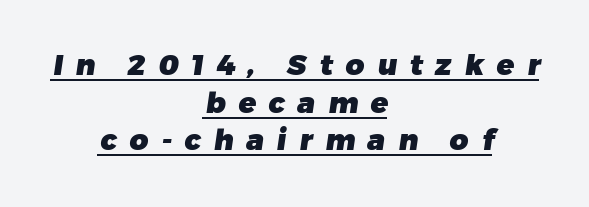
The image shows 29 px heavy sans-serif type; set centered, normal line spacing (1.3x), unusually wide letter spacing (+0.44 em), underlined; low stroke contrast and a medium x-height.
